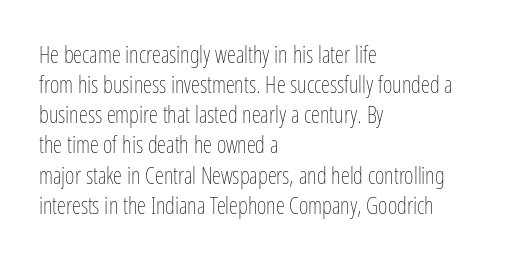
The image shows 23 px text type, upright; set left-aligned, normal line spacing (1.31x), normal letter spacing, not underlined.
